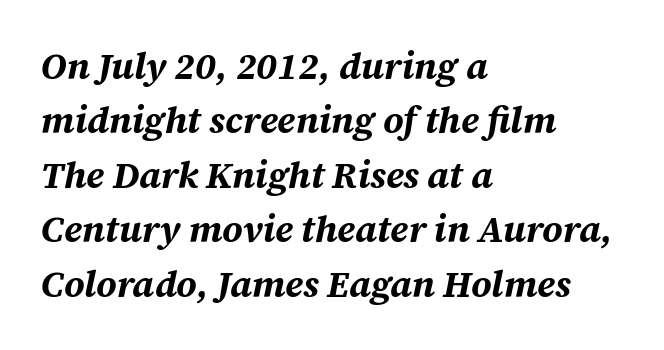
Q: Is the text bold? A: Yes.
Q: Is the text italic (slanted)? A: Yes, it leans right by about 12 degrees.
Q: Is the text underlined? A: No.
Q: How is the paragraph aligned? A: Left-aligned.
Q: Is the spacing between letters normal or unusually wide? A: Normal.
Q: Is the spacing between lines tight, normal or loose? A: Normal.
Q: Width (condensed, normal, or wide)? A: Normal.
Q: Stroke contrast? A: Medium.
Q: x-height? A: Medium.
Q: Monospaced? A: No.
